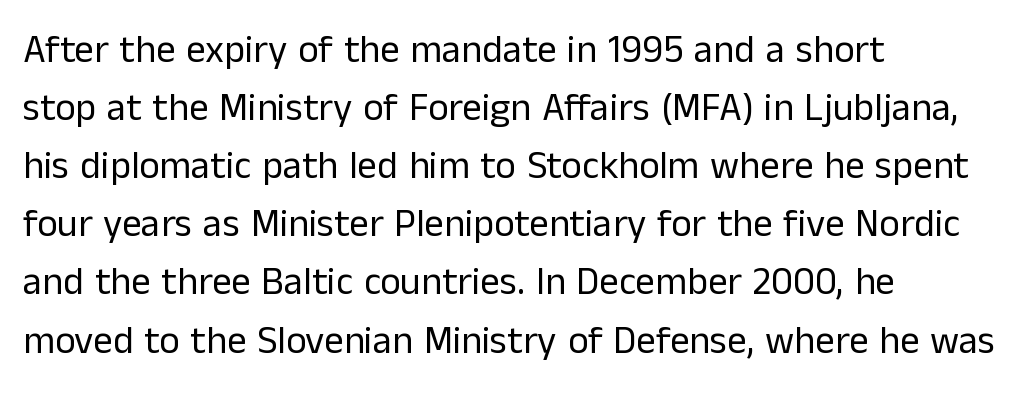
The image shows 39 px regular-weight sans-serif type, upright; set left-aligned, normal line spacing (1.49x), normal letter spacing, not underlined; low stroke contrast and a medium x-height.
